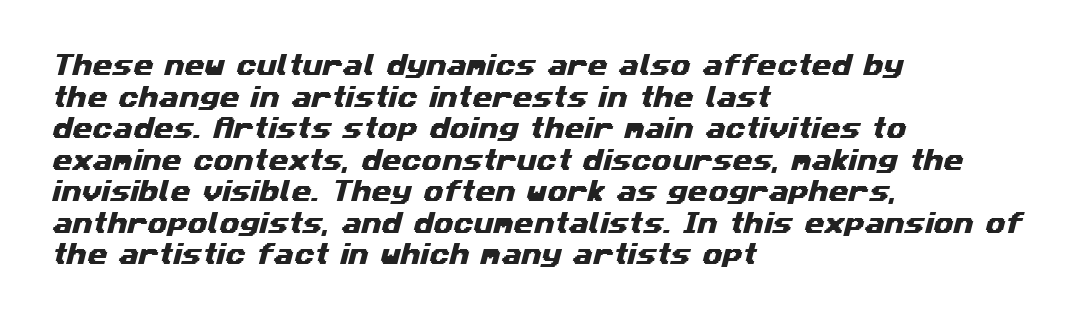
Q: Is the text underlined? A: No.
Q: How is the paragraph aligned? A: Left-aligned.
Q: Is the spacing between letters normal or unusually wide? A: Normal.
Q: Is the spacing between lines tight, normal or loose? A: Normal.
